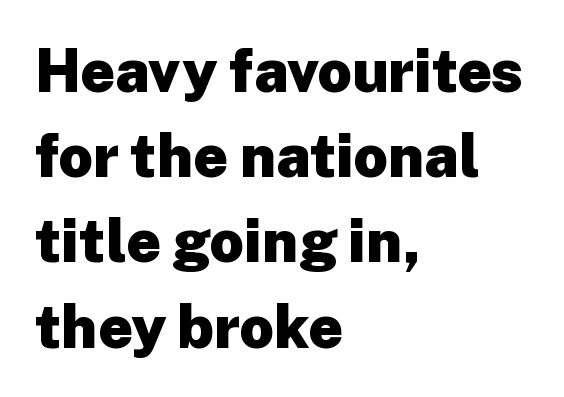
Q: Is the text bold? A: Yes.
Q: Is the text italic (slanted)? A: No, it is upright.
Q: Is the typeface a serif or a sans-serif typeface? A: Sans-serif.
Q: Is the text underlined? A: No.
Q: How is the paragraph aligned? A: Left-aligned.
Q: Is the spacing between letters normal or unusually wide? A: Normal.
Q: Is the spacing between lines tight, normal or loose? A: Normal.
Q: Width (condensed, normal, or wide)? A: Normal.
Q: Stroke contrast? A: Low.
Q: x-height? A: Medium.
Q: Monospaced? A: No.
